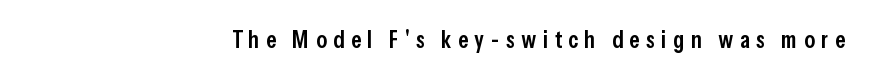
{"italic": "no", "bold": "semi", "underline": "no", "align": "right", "letter_spacing": "wide", "letter_spacing_em": 0.27, "glyph_px": 24}
